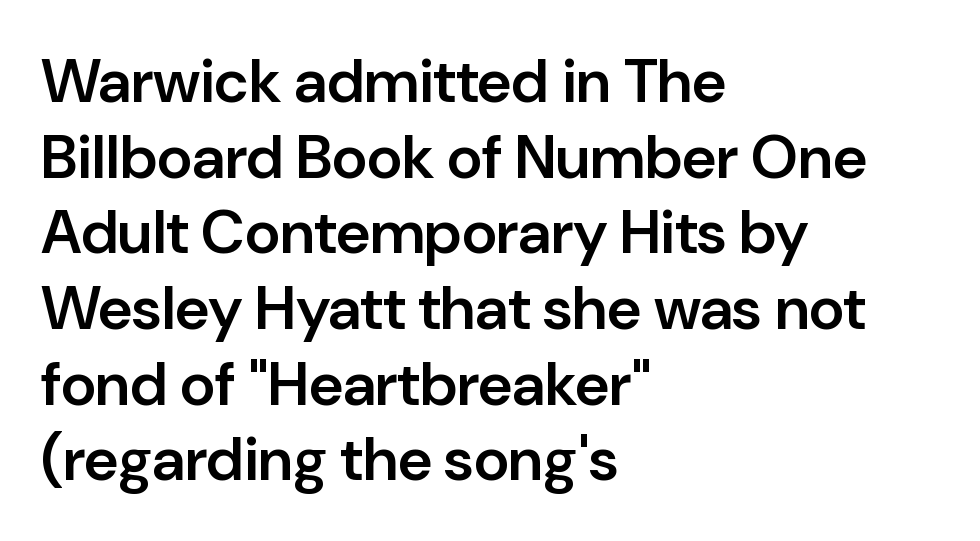
Q: Is the text bold? A: Semi-bold.
Q: Is the text italic (slanted)? A: No, it is upright.
Q: Is the typeface a serif or a sans-serif typeface? A: Sans-serif.
Q: Is the text underlined? A: No.
Q: How is the paragraph aligned? A: Left-aligned.
Q: Is the spacing between letters normal or unusually wide? A: Normal.
Q: Width (condensed, normal, or wide)? A: Normal.
Q: Stroke contrast? A: Low.
Q: x-height? A: Medium.
Q: Monospaced? A: No.
